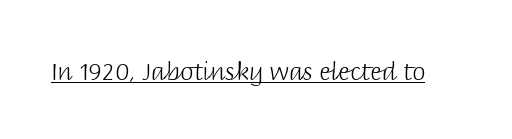
Q: Is the text bold? A: No.
Q: Is the text italic (slanted)? A: No, it is upright.
Q: Is the text underlined? A: Yes.
Q: Is the spacing between letters normal or unusually wide? A: Normal.
